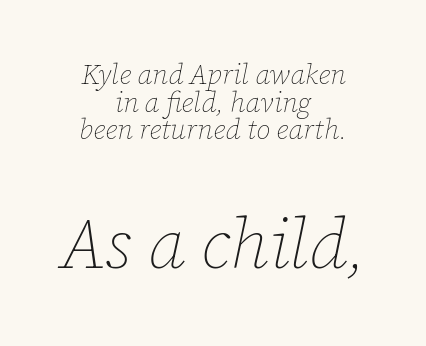
Q: Is the text bold? A: No.
Q: Is the text italic (slanted)? A: Yes, it leans right by about 12 degrees.
Q: Is the text underlined? A: No.
Q: How is the paragraph aligned? A: Centered.
Q: Is the spacing between letters normal or unusually wide? A: Normal.
Q: Is the spacing between lines tight, normal or loose? A: Tight.
Q: Which block of text is set in a larger size, the first (top) or the second (bottom)? A: The second (bottom) one.
Q: Width (condensed, normal, or wide)? A: Normal.
Q: Stroke contrast? A: Low.
Q: x-height? A: Medium.
Q: Monospaced? A: No.
